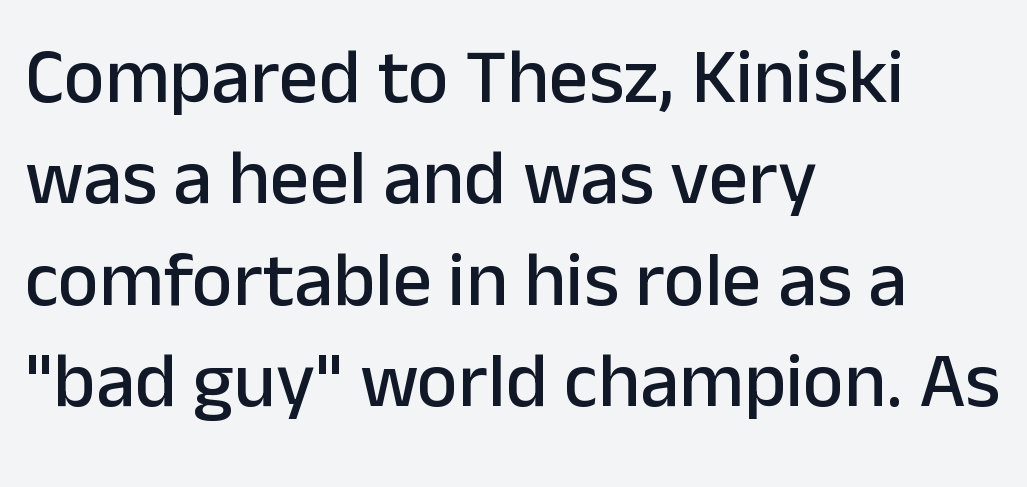
{"serif": "no", "italic": "no", "width": "normal", "stroke_contrast": "low", "x_height": "medium", "monospaced": "no", "underline": "no", "align": "left", "line_spacing": "normal", "line_spacing_ratio": 1.3, "letter_spacing": "normal", "letter_spacing_em": 0.0, "glyph_px": 78}
